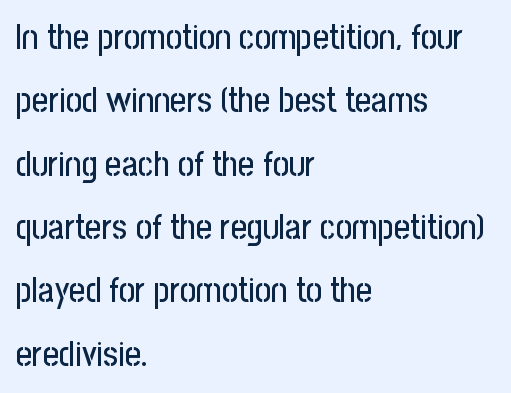
Q: Is the text italic (slanted)? A: No, it is upright.
Q: Is the typeface a serif or a sans-serif typeface? A: Sans-serif.
Q: Is the text underlined? A: No.
Q: How is the paragraph aligned? A: Left-aligned.
Q: Is the spacing between letters normal or unusually wide? A: Normal.
Q: Width (condensed, normal, or wide)? A: Condensed.
Q: Stroke contrast? A: Low.
Q: x-height? A: Medium.
Q: Monospaced? A: No.
